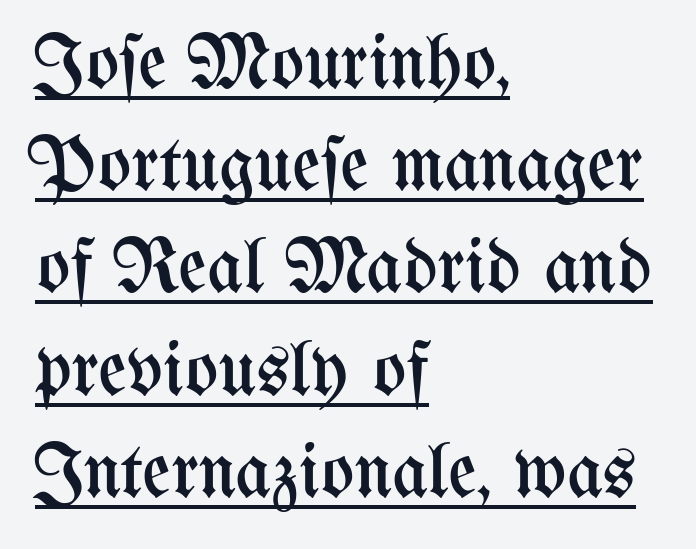
Q: Is the text bold? A: No.
Q: Is the text italic (slanted)? A: No, it is upright.
Q: Is the text underlined? A: Yes.
Q: How is the paragraph aligned? A: Left-aligned.
Q: Is the spacing between letters normal or unusually wide? A: Normal.
Q: Is the spacing between lines tight, normal or loose? A: Normal.
Q: Width (condensed, normal, or wide)? A: Condensed.
Q: Stroke contrast? A: Medium.
Q: x-height? A: Medium.
Q: Monospaced? A: No.
